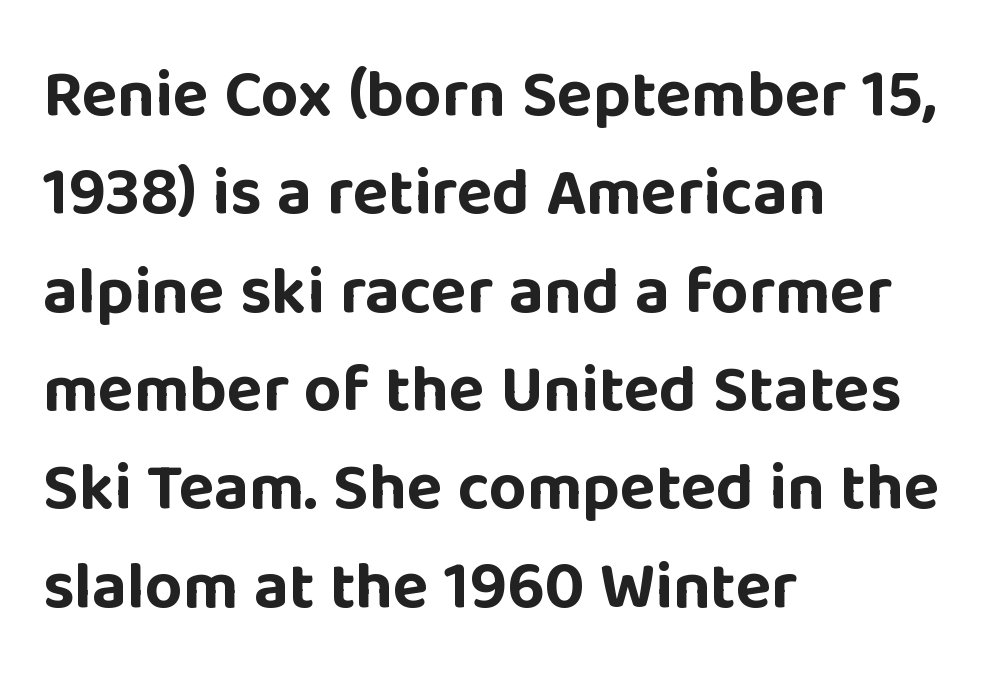
{"serif": "no", "italic": "no", "bold": "yes", "weight": "bold", "width": "normal", "stroke_contrast": "low", "x_height": "large", "monospaced": "no", "underline": "no", "align": "left", "line_spacing": "normal", "line_spacing_ratio": 1.49, "letter_spacing": "normal", "letter_spacing_em": 0.0, "glyph_px": 66}
